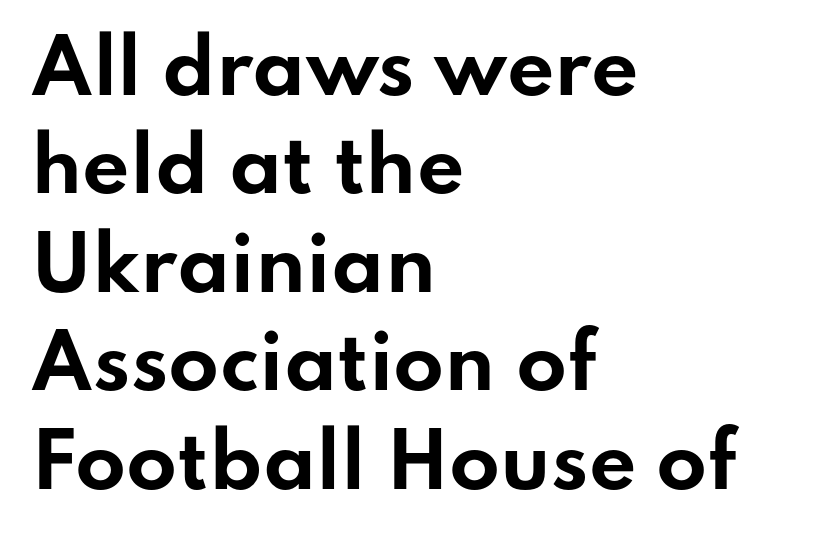
Q: Is the text bold? A: Yes.
Q: Is the text italic (slanted)? A: No, it is upright.
Q: Is the typeface a serif or a sans-serif typeface? A: Sans-serif.
Q: Is the text underlined? A: No.
Q: How is the paragraph aligned? A: Left-aligned.
Q: Is the spacing between letters normal or unusually wide? A: Normal.
Q: Is the spacing between lines tight, normal or loose? A: Normal.
Q: Width (condensed, normal, or wide)? A: Wide.
Q: Stroke contrast? A: Low.
Q: x-height? A: Small.
Q: Monospaced? A: No.
